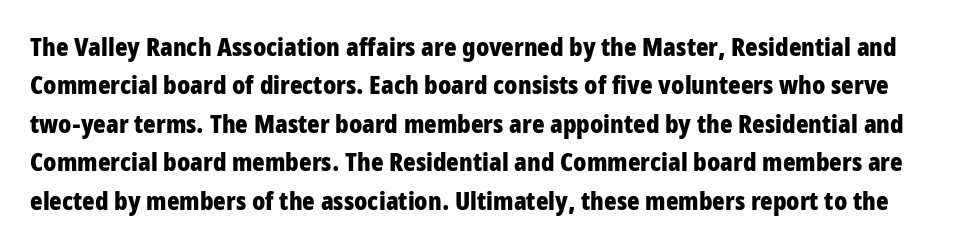
Strokes here are thick enough to call this a true bold. Is there any slant? The stems are plumb. The strip under each line holds only bare page. Vertically, the passage feels balanced, rows spaced as you'd expect.
